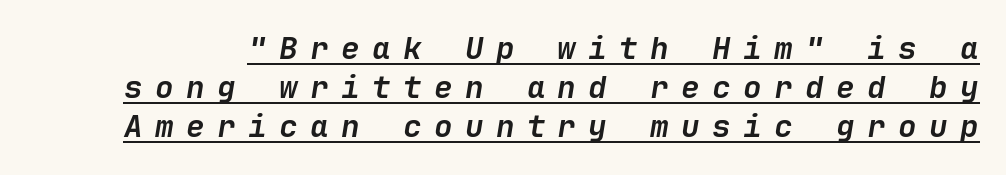
Q: Is the text bold? A: Yes.
Q: Is the text italic (slanted)? A: Yes, it leans right by about 9 degrees.
Q: Is the text underlined? A: Yes.
Q: Is the spacing between letters normal or unusually wide? A: Unusually wide.
Q: Is the spacing between lines tight, normal or loose? A: Normal.
Q: Width (condensed, normal, or wide)? A: Normal.
Q: Stroke contrast? A: Low.
Q: x-height? A: Medium.
